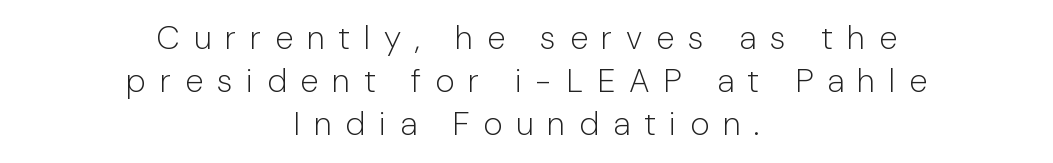
The image shows 33 px light sans-serif type, upright; set centered, normal line spacing (1.31x), unusually wide letter spacing (+0.42 em), not underlined; low stroke contrast and a medium x-height.
